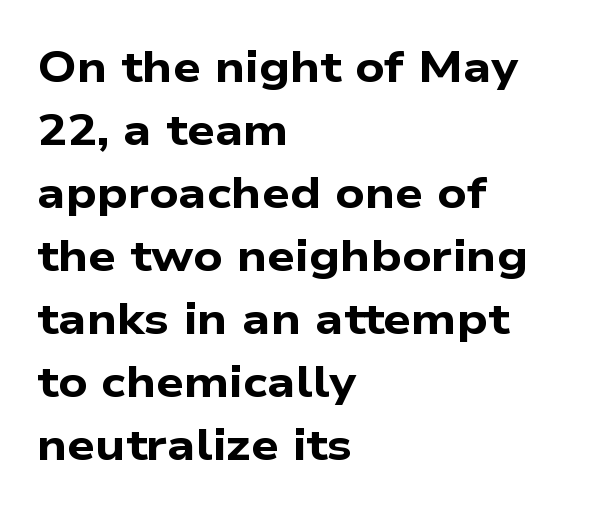
The image shows 44 px bold, wide sans-serif type; set left-aligned, normal line spacing (1.43x), normal letter spacing, not underlined; low stroke contrast and a medium x-height.
